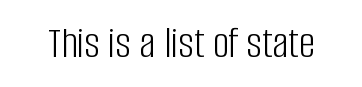
I'd call this a sans setting — the letters go barefoot. The horizontal fit of the characters is conventional and even. Only glyphs here, with clear space below each row. Nothing heavy about these letters — not bold at all. Note the varied advance widths — an 'i' is clearly narrower than an 'm'.
